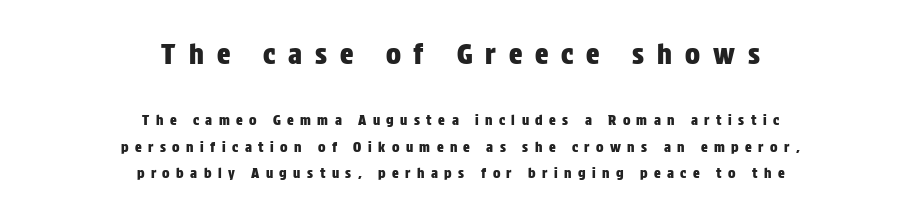
{"serif": "no", "italic": "no", "width": "condensed", "stroke_contrast": "low", "x_height": "large", "monospaced": "no", "underline": "no", "align": "center", "line_spacing_ratio": 1.86, "letter_spacing": "wide", "letter_spacing_em": 0.46, "larger_block": "first", "size_ratio": 2.0, "glyph_px": 28}
